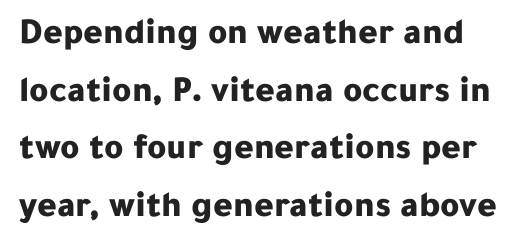
{"serif": "no", "italic": "no", "bold": "yes", "weight": "bold", "width": "normal", "stroke_contrast": "low", "x_height": "medium", "monospaced": "no", "underline": "no", "line_spacing": "normal", "line_spacing_ratio": 1.56, "letter_spacing": "normal", "letter_spacing_em": 0.0, "glyph_px": 37}
